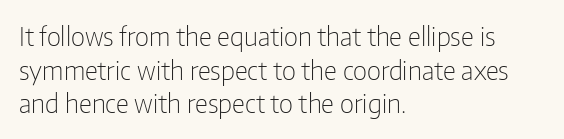
{"italic": "no", "bold": "no", "underline": "no", "align": "left", "line_spacing": "normal", "line_spacing_ratio": 1.29, "letter_spacing": "normal", "letter_spacing_em": 0.0, "glyph_px": 26}
